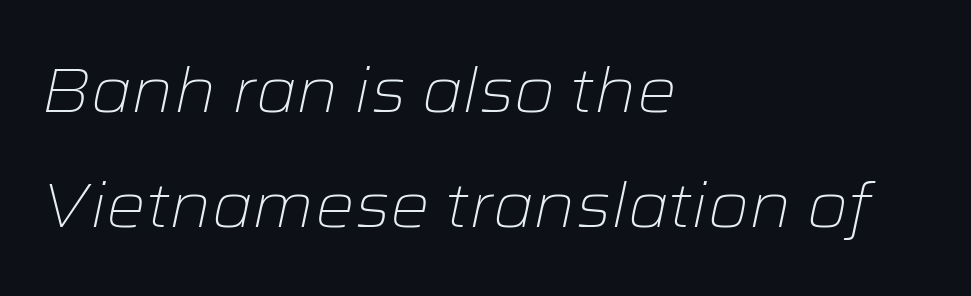
Q: Is the text bold? A: No.
Q: Is the text italic (slanted)? A: Yes, it leans right by about 12 degrees.
Q: Is the text underlined? A: No.
Q: How is the paragraph aligned? A: Left-aligned.
Q: Is the spacing between letters normal or unusually wide? A: Normal.
Q: Width (condensed, normal, or wide)? A: Wide.
Q: Stroke contrast? A: Low.
Q: x-height? A: Medium.
Q: Monospaced? A: No.
